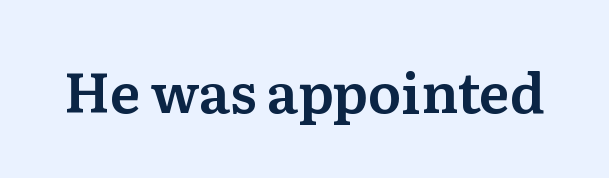
A typesetter would call this proportional, since set widths differ per character. The line texture is even and compact thanks to regular tracking. Does the lettering tilt? It doesn't — this is upright. The baseline area is clear. The type family on display is of the serif kind.
